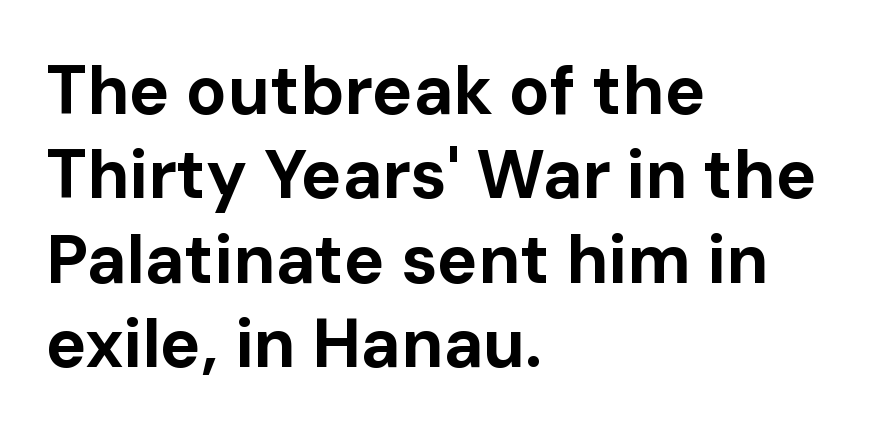
Honestly, there is no underline to notice here at all. Letterform terminals end flat and unadorned throughout the passage. Compared with typical body copy, the letter spacing here is the same. Ordinary non-slanted type is in use. Set as a true bold cut, around the 700 mark.
